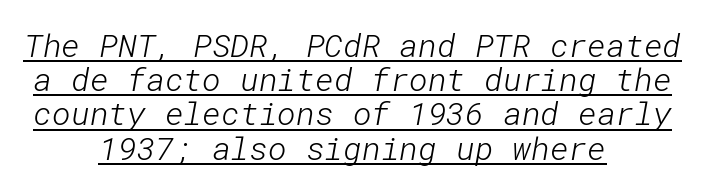
{"serif": "no", "bold": "no", "weight": "light", "width": "normal", "stroke_contrast": "low", "x_height": "medium", "underline": "yes", "align": "center", "line_spacing": "tight", "line_spacing_ratio": 1.07, "letter_spacing": "normal", "letter_spacing_em": 0.0, "glyph_px": 32}
